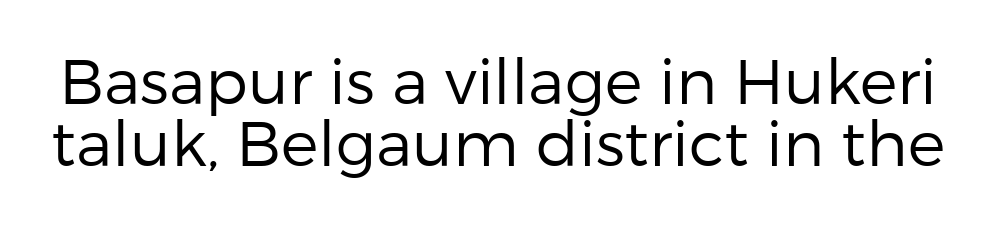
The image shows 63 px regular-weight sans-serif type, upright; set tight line spacing (0.98x), normal letter spacing, not underlined; low stroke contrast and a medium x-height.
